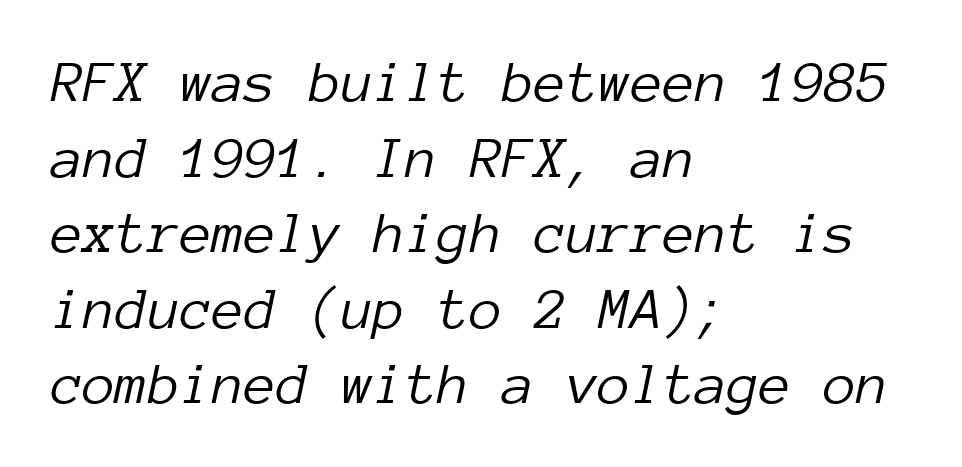
{"italic": "yes", "lean": "right", "slant_degrees": 12, "bold": "no", "weight": "light", "width": "normal", "stroke_contrast": "low", "x_height": "medium", "monospaced": "yes", "underline": "no", "align": "left", "line_spacing": "normal", "line_spacing_ratio": 1.28, "letter_spacing": "normal", "letter_spacing_em": 0.0, "glyph_px": 59}
